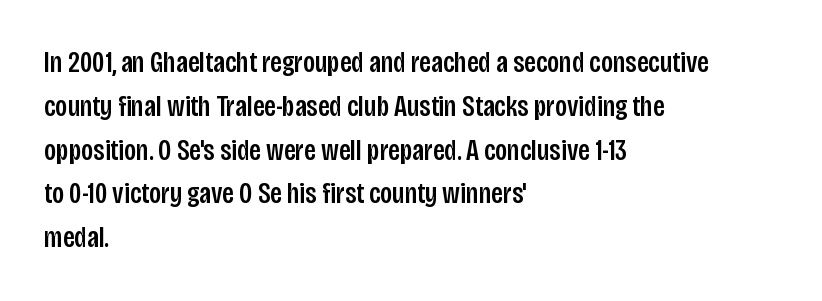
Q: Is the text italic (slanted)? A: No, it is upright.
Q: Is the typeface a serif or a sans-serif typeface? A: Sans-serif.
Q: Is the text underlined? A: No.
Q: How is the paragraph aligned? A: Left-aligned.
Q: Is the spacing between letters normal or unusually wide? A: Normal.
Q: Is the spacing between lines tight, normal or loose? A: Normal.
Q: Width (condensed, normal, or wide)? A: Condensed.
Q: Stroke contrast? A: Low.
Q: x-height? A: Large.
Q: Monospaced? A: No.
